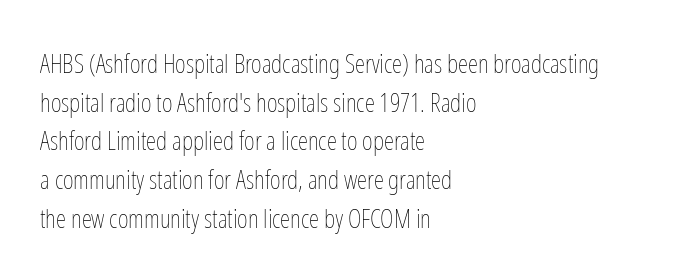
Posture: vertical. The weight tops out at a normal text grade. Words appear dense and cohesive because spacing is normal. If you drew a ruler down the left edge, every line would touch it. Line spacing here is normal. Underline: absent.
